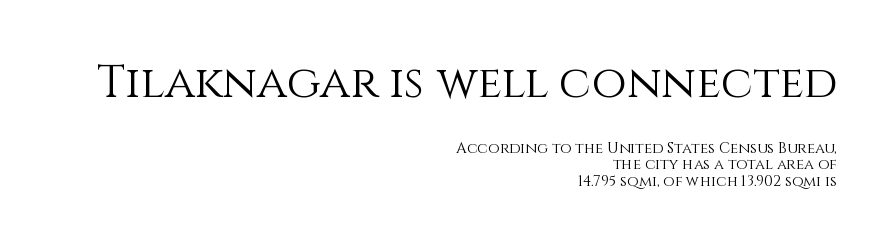
The image shows 45 px light type, upright; set right-aligned, tight line spacing (1.09x), normal letter spacing, not underlined; the first (top) block is 3.0x larger; a large x-height.
